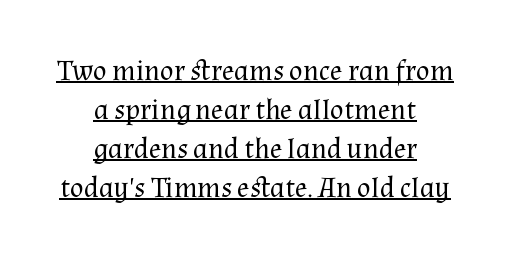
{"italic": "no", "bold": "no", "weight": "regular", "width": "normal", "stroke_contrast": "medium", "x_height": "medium", "monospaced": "no", "underline": "yes", "align": "center", "line_spacing": "normal", "line_spacing_ratio": 1.34, "letter_spacing": "normal", "letter_spacing_em": 0.0, "glyph_px": 29}
